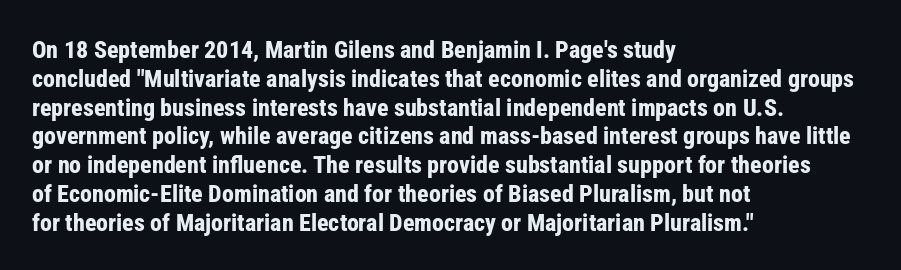
Q: Is the text bold? A: Yes.
Q: Is the text italic (slanted)? A: No, it is upright.
Q: Is the text underlined? A: No.
Q: How is the paragraph aligned? A: Left-aligned.
Q: Is the spacing between letters normal or unusually wide? A: Normal.
